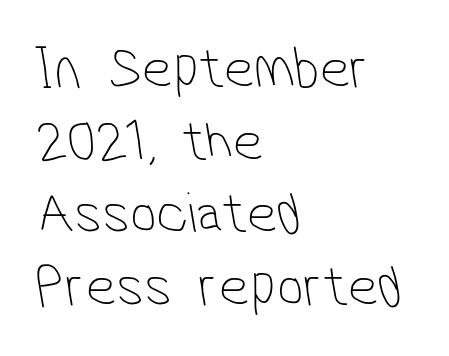
Q: Is the text bold? A: No.
Q: Is the typeface a serif or a sans-serif typeface? A: Sans-serif.
Q: Is the text underlined? A: No.
Q: How is the paragraph aligned? A: Left-aligned.
Q: Is the spacing between letters normal or unusually wide? A: Normal.
Q: Width (condensed, normal, or wide)? A: Condensed.
Q: Stroke contrast? A: Low.
Q: x-height? A: Medium.
Q: Monospaced? A: No.
